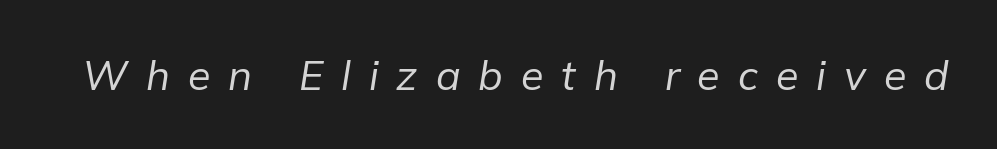
{"italic": "yes", "lean": "right", "slant_degrees": 9, "bold": "no", "weight": "regular", "width": "normal", "stroke_contrast": "low", "x_height": "medium", "monospaced": "no", "underline": "no", "letter_spacing": "wide", "letter_spacing_em": 0.44, "glyph_px": 41}
